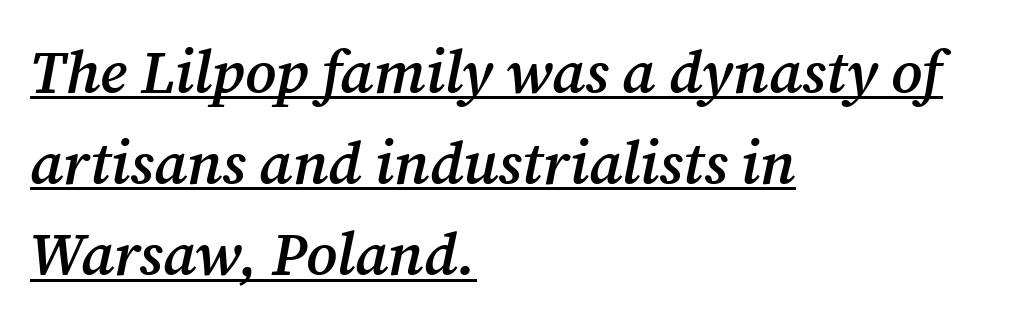
The image shows 60 px semibold serif type, italic (leaning right); set left-aligned, normal line spacing (1.52x), normal letter spacing, underlined; medium stroke contrast and a medium x-height.
